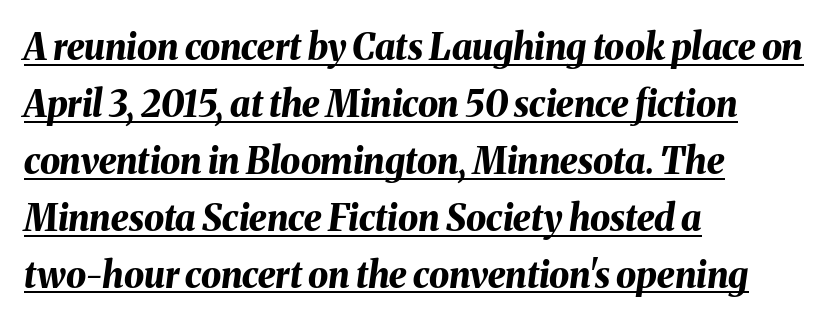
The image shows 36 px bold type, italic (leaning right); set left-aligned, normal line spacing (1.58x), normal letter spacing, underlined; medium stroke contrast and a medium x-height.
